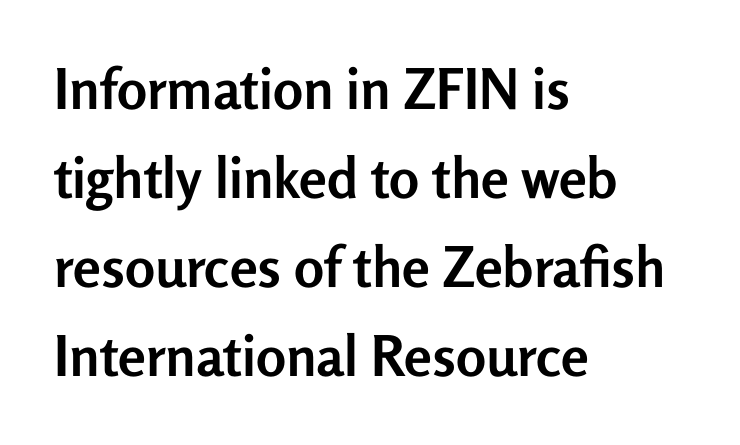
Tracking value appears to be zero — textbook default spacing. What weight is shown? A full bold with thick strokes. Every stem runs plumb, perpendicular to the baseline. The baseline area is clear. Do the characters align in a grid? No, the font is proportional. This rendering uses left alignment, leaving the right contour irregular.
